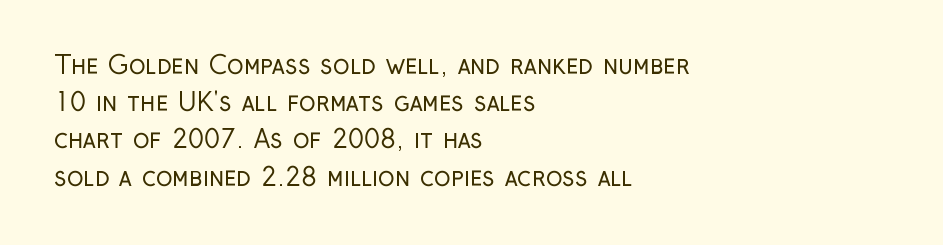
Each new line begins a customary step beneath the previous one. In CSS terms this would be text-align: left. Every character sits straight up, as roman type does. Inter-character spacing is left at the font's built-in metrics.
